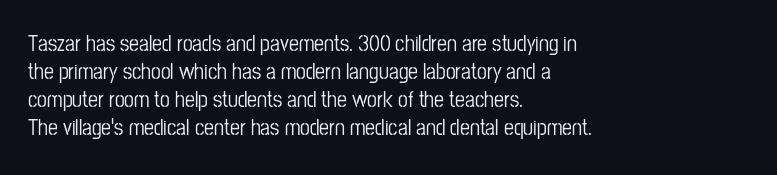
Style check: upright. Decoration check: the copy has no underline. The gaps between neighbouring characters are ordinary and unremarkable. This sample is left-justified, so line endings fall wherever the words run out. The rows are spaced the way most documents space them.
